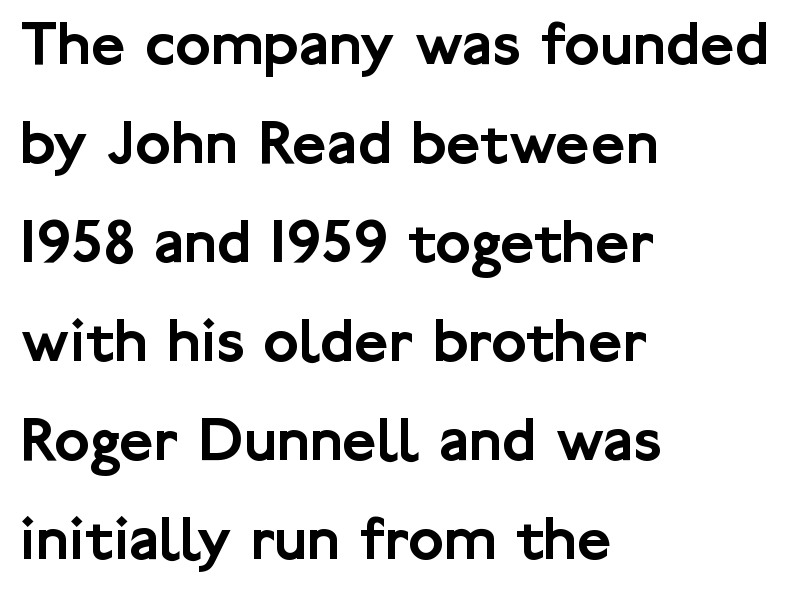
The image shows 66 px sans-serif type, upright; set left-aligned, normal line spacing (1.5x), normal letter spacing, not underlined; low stroke contrast and a medium x-height.
